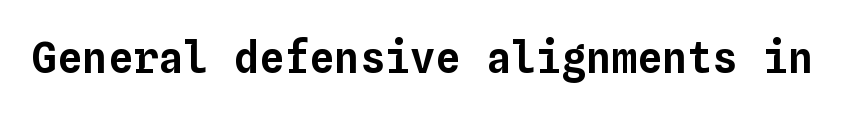
Every stem runs plumb, perpendicular to the baseline. No extra tracking has been applied to these lines. Lines of text with bare space underneath. These lines are rendered in a fixed-pitch font.
